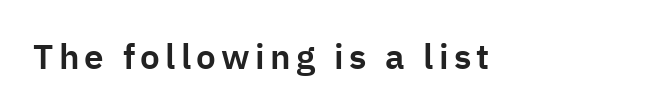
{"serif": "no", "italic": "no", "width": "normal", "stroke_contrast": "low", "x_height": "medium", "monospaced": "no", "underline": "no", "glyph_px": 35}
